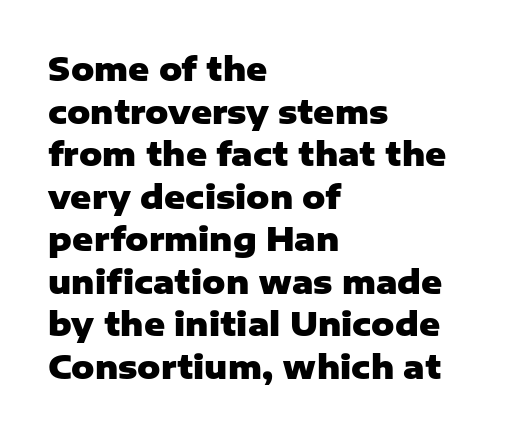
Summary of weight: heavy, a full bold. When letters stand straight like this, we call the style roman or upright. Rule under the text: the space is simply empty. You could not count columns in this text — the font is proportionally spaced. The letters sit at their default tracking, neither squeezed nor spread. The glyphs in this specimen are sans serif.
